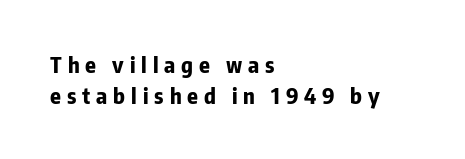
Q: Is the text bold? A: Yes.
Q: Is the text italic (slanted)? A: No, it is upright.
Q: Is the text underlined? A: No.
Q: How is the paragraph aligned? A: Left-aligned.
Q: Is the spacing between letters normal or unusually wide? A: Unusually wide.
Q: Is the spacing between lines tight, normal or loose? A: Normal.
